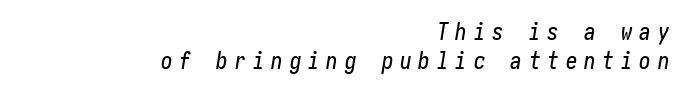
{"italic": "yes", "lean": "right", "slant_degrees": 10, "underline": "no", "align": "right", "line_spacing": "normal", "line_spacing_ratio": 1.28, "letter_spacing": "wide", "letter_spacing_em": 0.3, "glyph_px": 23}
